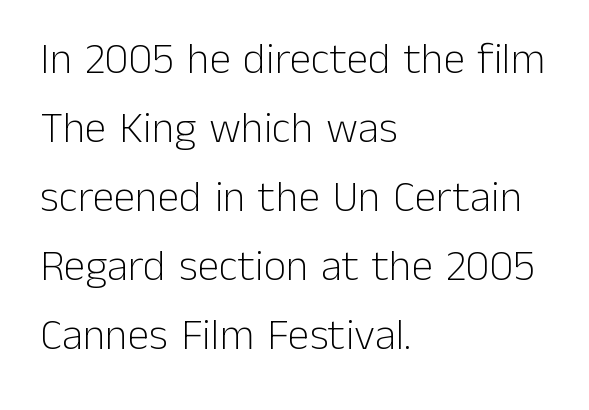
{"serif": "no", "italic": "no", "bold": "no", "weight": "light", "width": "normal", "stroke_contrast": "low", "x_height": "medium", "monospaced": "no", "underline": "no", "align": "left", "line_spacing": "normal", "line_spacing_ratio": 1.57, "letter_spacing": "normal", "letter_spacing_em": 0.0, "glyph_px": 44}
